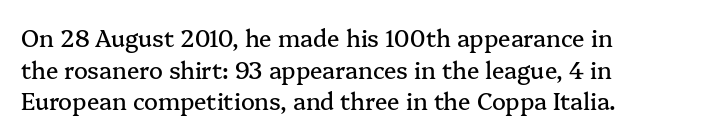
{"italic": "no", "underline": "no", "align": "left", "line_spacing": "normal", "line_spacing_ratio": 1.38, "letter_spacing": "normal", "letter_spacing_em": 0.0, "glyph_px": 23}
